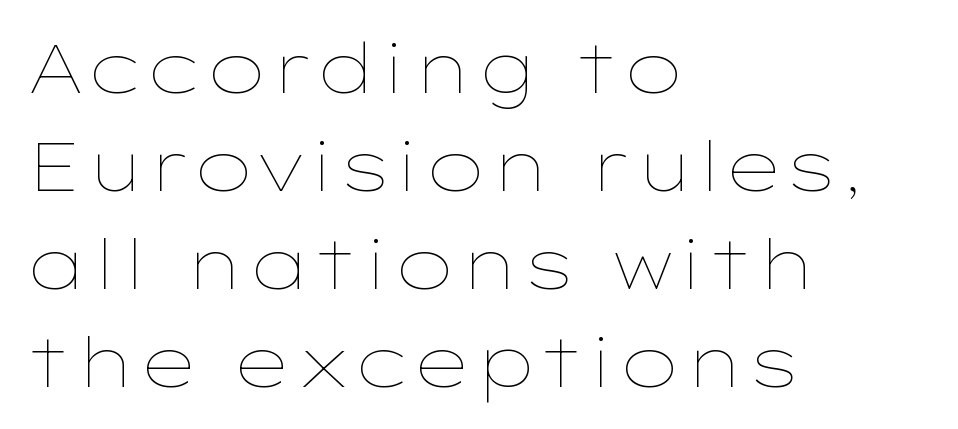
The letters advance in unequal steps, a hallmark of proportional type. Successive baselines arrive at the customary interval. The weight tops out at a normal text grade. Honestly, there is no underline to notice here at all. Spacing between characters is what you'd get straight out of the box. These lines are set flush left with a ragged right edge.
